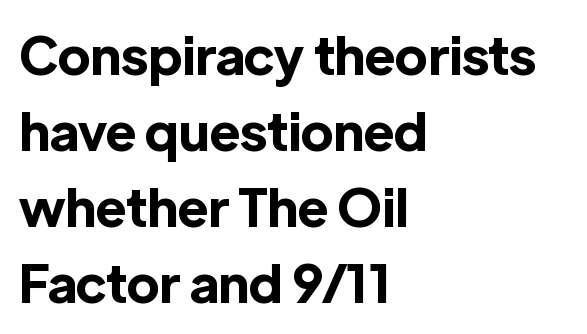
The image shows 52 px bold sans-serif type, upright; set left-aligned, normal line spacing (1.46x), normal letter spacing, not underlined; a medium x-height.
